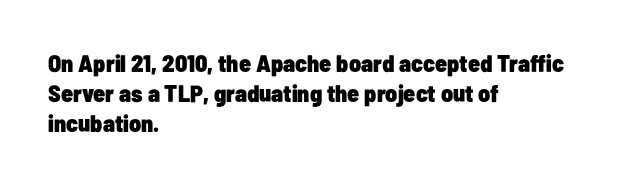
The image shows 24 px bold type, upright; set left-aligned, line spacing 1.24x, normal letter spacing, not underlined.
